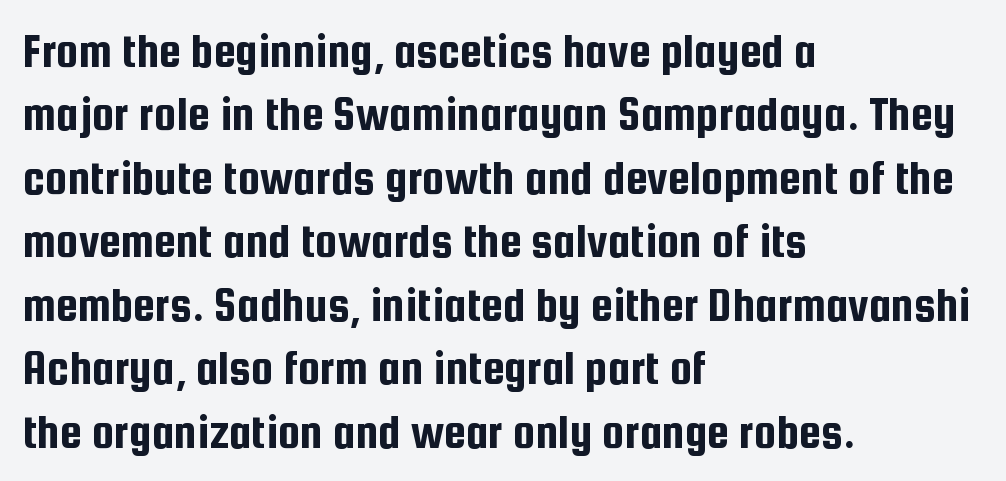
Vertically, the passage feels balanced, rows spaced as you'd expect. Check under the words: just untouched page. Which margin do the lines hug? The left one — the right edge is uneven. The specimen reads as upright at a glance.
